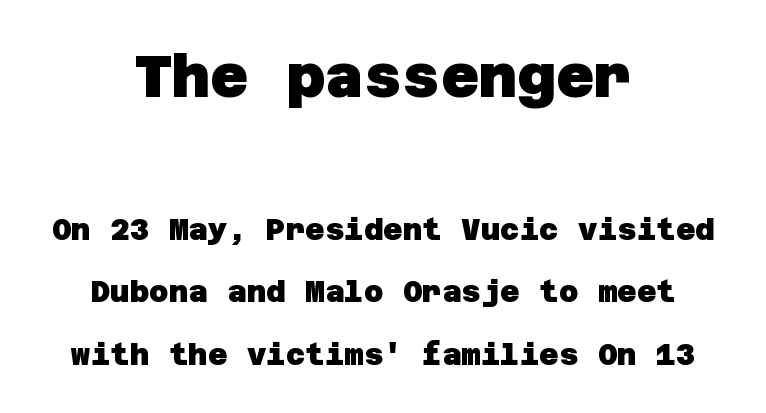
Q: Is the text bold? A: Yes.
Q: Is the typeface a serif or a sans-serif typeface? A: Sans-serif.
Q: Is the text underlined? A: No.
Q: How is the paragraph aligned? A: Centered.
Q: Is the spacing between letters normal or unusually wide? A: Normal.
Q: Is the spacing between lines tight, normal or loose? A: Loose.
Q: Which block of text is set in a larger size, the first (top) or the second (bottom)? A: The first (top) one.
Q: Width (condensed, normal, or wide)? A: Normal.
Q: Stroke contrast? A: Low.
Q: x-height? A: Large.
